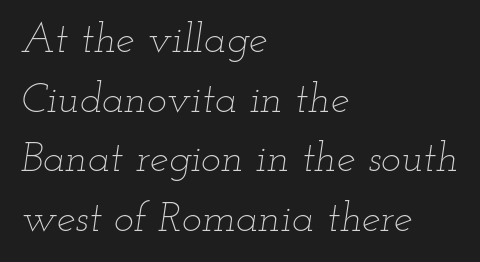
Q: Is the text bold? A: No.
Q: Is the text italic (slanted)? A: Yes, it leans right by about 12 degrees.
Q: Is the text underlined? A: No.
Q: How is the paragraph aligned? A: Left-aligned.
Q: Is the spacing between letters normal or unusually wide? A: Normal.
Q: Is the spacing between lines tight, normal or loose? A: Normal.
Q: Width (condensed, normal, or wide)? A: Wide.
Q: Stroke contrast? A: Low.
Q: x-height? A: Small.
Q: Monospaced? A: No.
